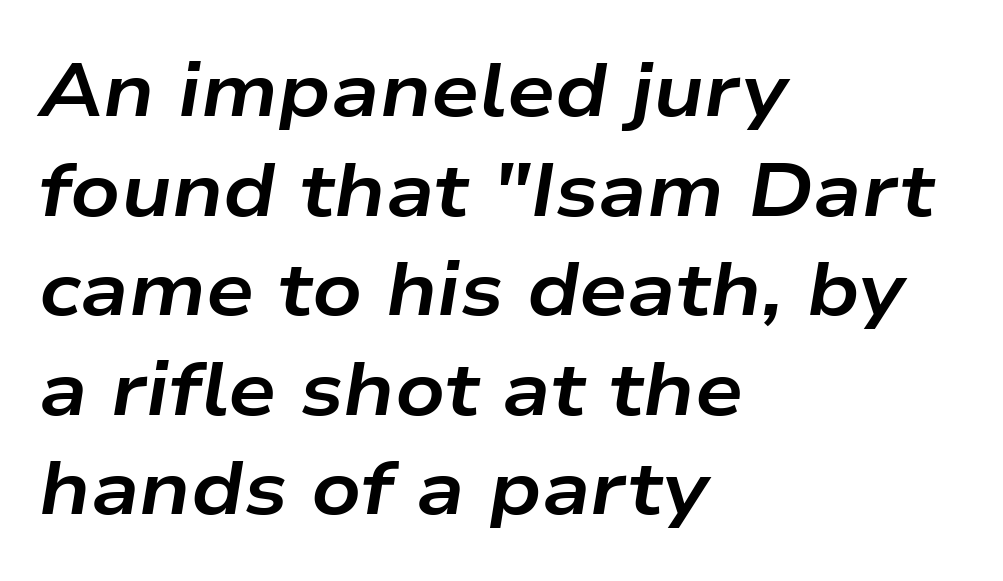
Q: Is the text bold? A: Yes.
Q: Is the text italic (slanted)? A: Yes, it leans right by about 9 degrees.
Q: Is the text underlined? A: No.
Q: How is the paragraph aligned? A: Left-aligned.
Q: Is the spacing between letters normal or unusually wide? A: Normal.
Q: Is the spacing between lines tight, normal or loose? A: Normal.
Q: Width (condensed, normal, or wide)? A: Wide.
Q: Stroke contrast? A: Low.
Q: x-height? A: Medium.
Q: Monospaced? A: No.
